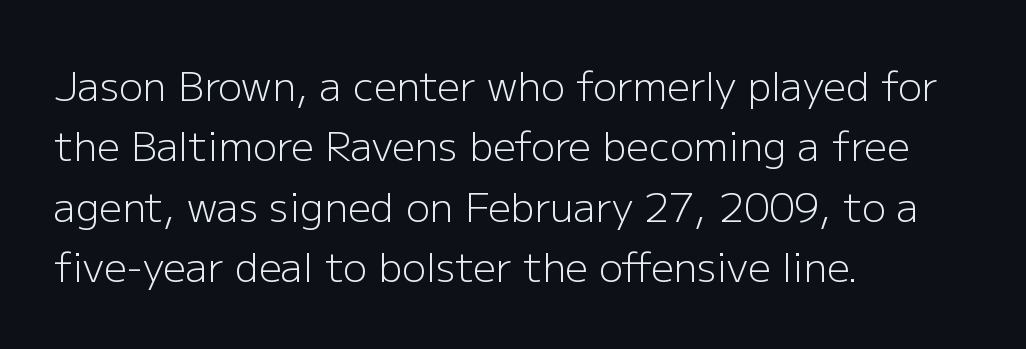
{"serif": "no", "italic": "no", "bold": "no", "weight": "light", "width": "normal", "stroke_contrast": "low", "x_height": "medium", "monospaced": "no", "underline": "no", "align": "left", "line_spacing": "normal", "line_spacing_ratio": 1.51, "letter_spacing": "normal", "letter_spacing_em": 0.0, "glyph_px": 40}
